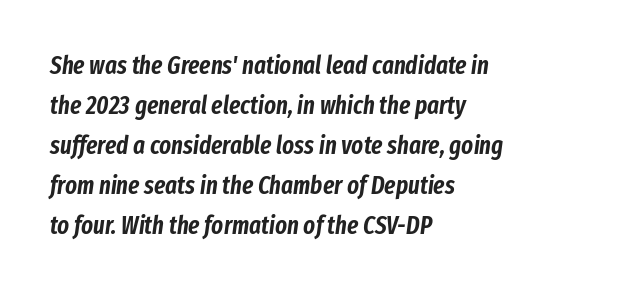
Italic? Definitely — the glyphs are oblique. Notice how descenders clear the ascenders below comfortably — that's standard leading. What stands out about the letter spacing? Nothing — it is the standard amount. The setting favours the left margin, as ordinary paragraphs usually do. Words float on clear page, feet unadorned.
